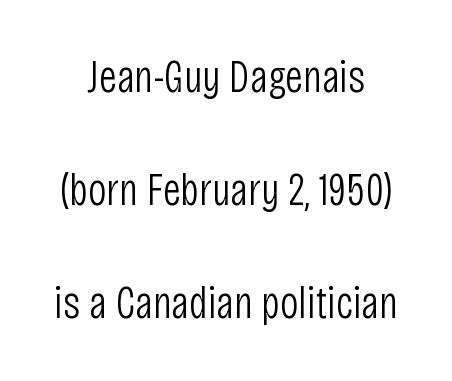
Q: Is the text bold? A: No.
Q: Is the text italic (slanted)? A: No, it is upright.
Q: Is the typeface a serif or a sans-serif typeface? A: Sans-serif.
Q: Is the text underlined? A: No.
Q: How is the paragraph aligned? A: Centered.
Q: Is the spacing between letters normal or unusually wide? A: Normal.
Q: Is the spacing between lines tight, normal or loose? A: Loose.
Q: Width (condensed, normal, or wide)? A: Condensed.
Q: Stroke contrast? A: Low.
Q: x-height? A: Large.
Q: Monospaced? A: No.
